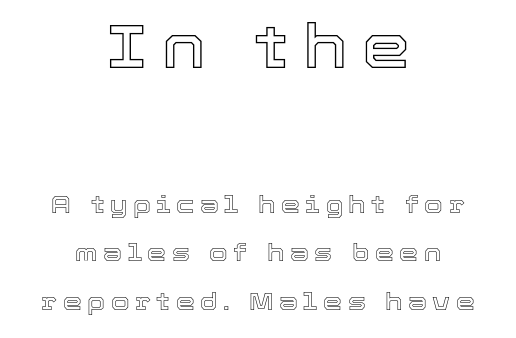
Q: Is the text italic (slanted)? A: No, it is upright.
Q: Is the text underlined? A: No.
Q: How is the paragraph aligned? A: Centered.
Q: Is the spacing between letters normal or unusually wide? A: Unusually wide.
Q: Is the spacing between lines tight, normal or loose? A: Loose.
Q: Which block of text is set in a larger size, the first (top) or the second (bottom)? A: The first (top) one.
Q: Width (condensed, normal, or wide)? A: Normal.
Q: x-height? A: Medium.
Q: Monospaced? A: No.
